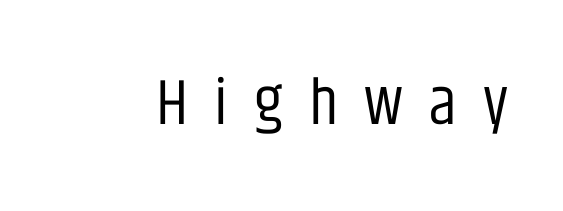
Does extra space separate the letters? Yes, quite a lot of it. This reads as an unemphasized weight, regular at the heaviest. Lines of text with bare space underneath. Think of a printed novel: that variable character pitch is what you see here. No italicization has been applied; the sample stays upright.
